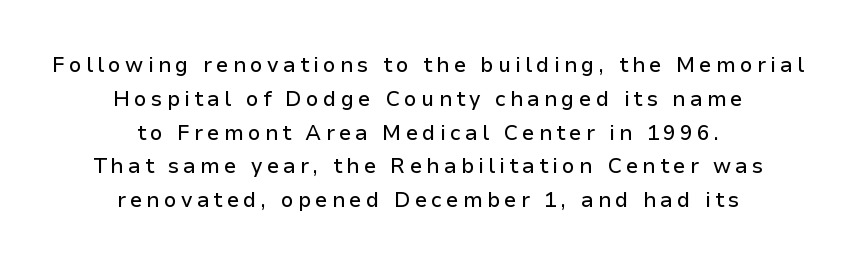
Q: Is the text italic (slanted)? A: No, it is upright.
Q: Is the text underlined? A: No.
Q: How is the paragraph aligned? A: Centered.
Q: Is the spacing between letters normal or unusually wide? A: Unusually wide.
Q: Is the spacing between lines tight, normal or loose? A: Normal.
